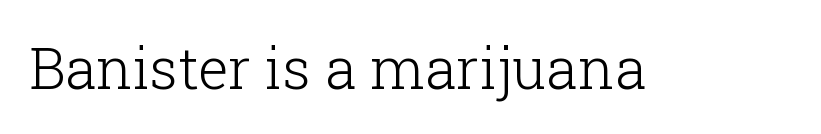
Each letter keeps its own natural width here, so spacing adapts to shape. Does the type have serifs? Yes, each stem ends in a small foot. This rendering features lettering with no underline. A light-to-regular cut is what we see here.
